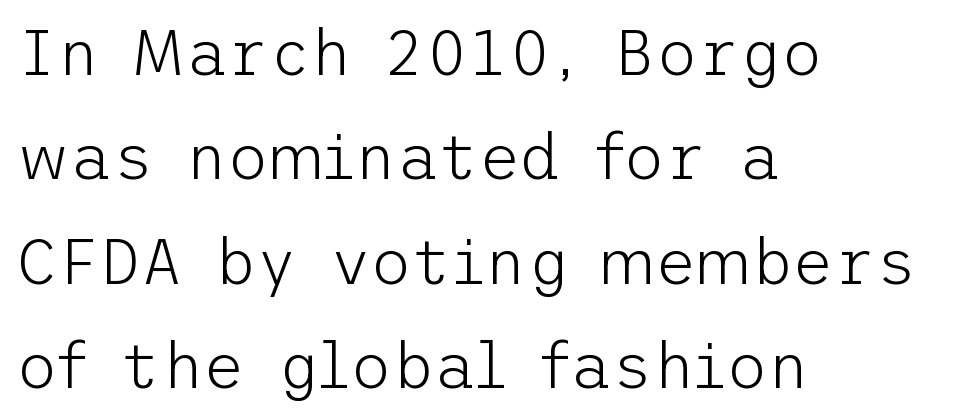
Tracking here is standard; glyphs follow each other at the usual distance. The typesetting does not lean heavy: it is not bold. Does the type have serifs? No, each stem ends abruptly. The paragraph has a hard left edge and a soft right edge.
